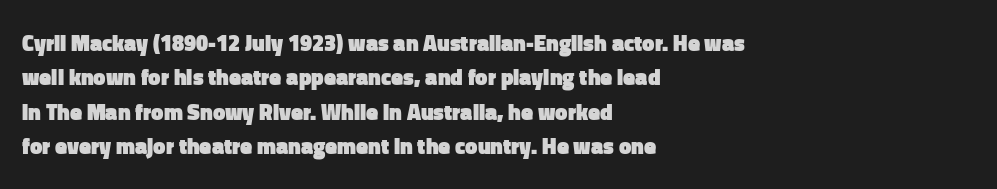
{"italic": "no", "bold": "yes", "underline": "no", "align": "left", "line_spacing": "normal", "line_spacing_ratio": 1.56, "letter_spacing": "normal", "letter_spacing_em": 0.0, "glyph_px": 22}
